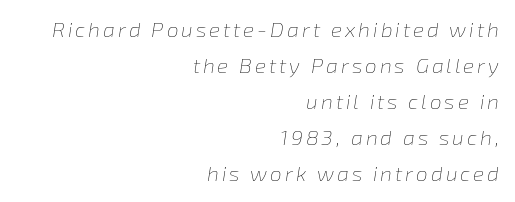
{"italic": "yes", "lean": "right", "slant_degrees": 8, "bold": "no", "underline": "no", "align": "right", "line_spacing_ratio": 1.71, "glyph_px": 21}
